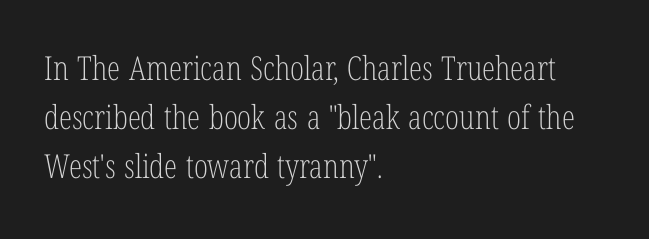
The image shows 33 px light, condensed serif type, upright; set left-aligned, normal line spacing (1.48x), normal letter spacing, not underlined; low stroke contrast and a medium x-height.
